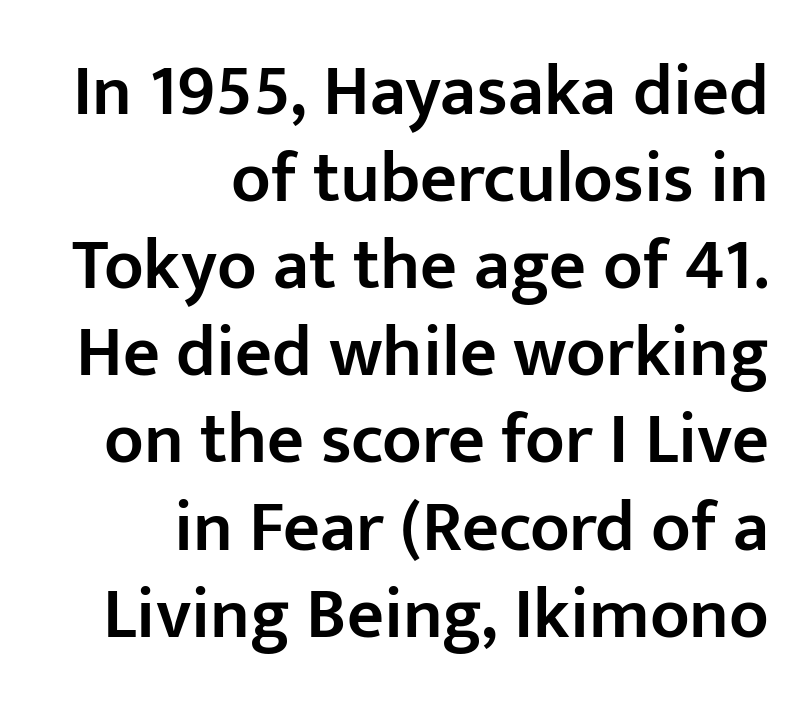
Q: Is the text bold? A: Semi-bold.
Q: Is the text italic (slanted)? A: No, it is upright.
Q: Is the typeface a serif or a sans-serif typeface? A: Sans-serif.
Q: Is the text underlined? A: No.
Q: How is the paragraph aligned? A: Right-aligned.
Q: Is the spacing between letters normal or unusually wide? A: Normal.
Q: Width (condensed, normal, or wide)? A: Normal.
Q: Stroke contrast? A: Low.
Q: x-height? A: Medium.
Q: Monospaced? A: No.
